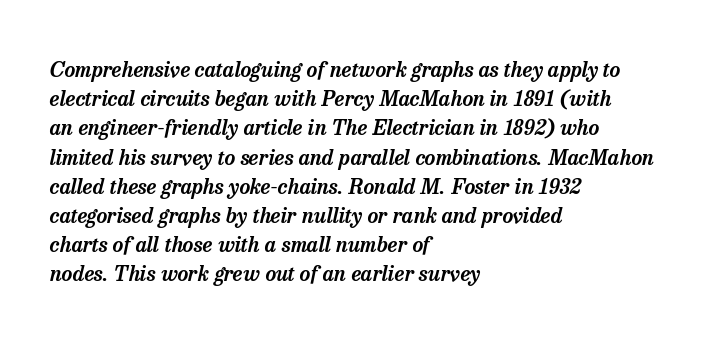
Q: Is the text italic (slanted)? A: Yes, it leans right by about 13 degrees.
Q: Is the text underlined? A: No.
Q: How is the paragraph aligned? A: Left-aligned.
Q: Is the spacing between letters normal or unusually wide? A: Normal.
Q: Is the spacing between lines tight, normal or loose? A: Normal.
